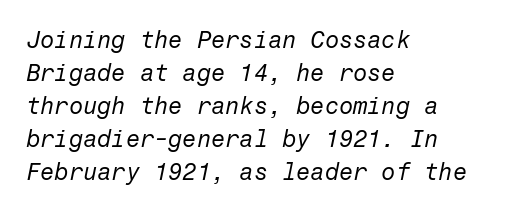
A clean baseline with only descenders dipping below it. Does the leading feel generous? No, just average. The passage shown leans; its letterforms are oblique. Casual observation: everything's shoved over to the left.
